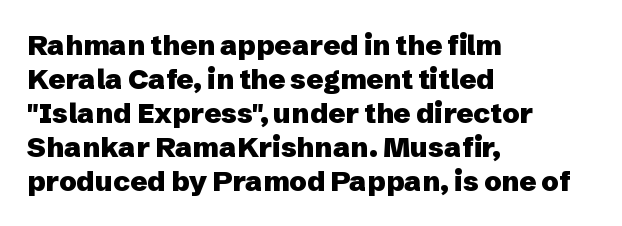
The passage shown is typed in a proportional face where columns would drift. What kind of face is this? One without serifs — a sans. Every letter is thick-stroked: bold, no question. The zone under the glyphs is completely vacant.
